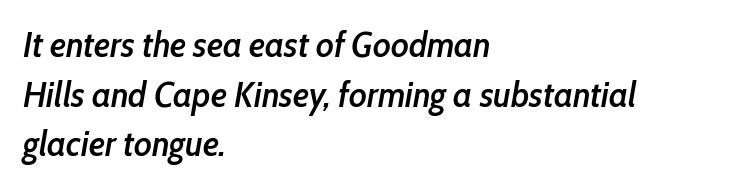
The image shows 35 px semibold, condensed type, italic (leaning right); set left-aligned, normal line spacing (1.42x), normal letter spacing, not underlined; low stroke contrast and a medium x-height.
